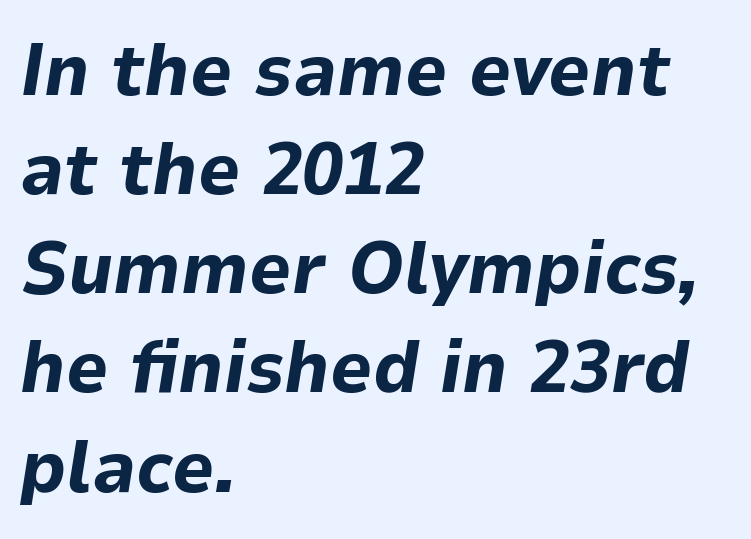
The image shows 74 px bold type, italic (leaning right); set left-aligned, normal line spacing (1.34x), normal letter spacing, not underlined; low stroke contrast and a medium x-height.
